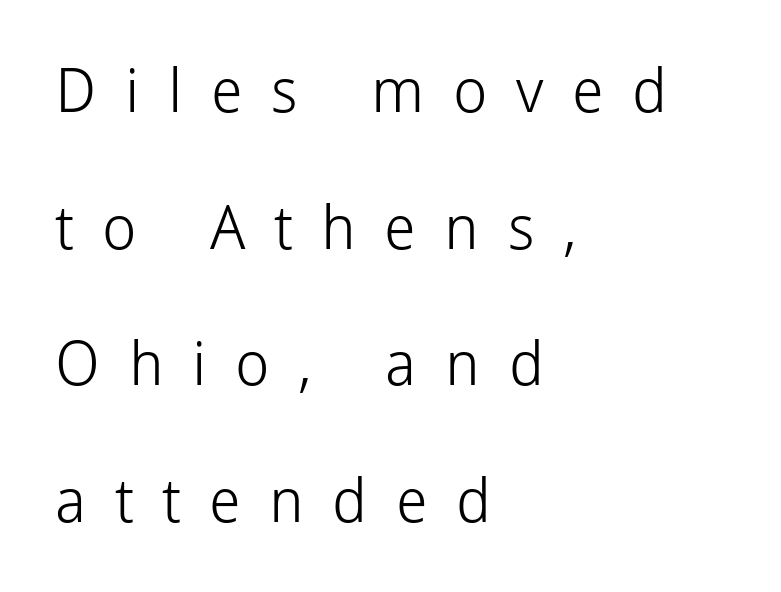
Q: Is the text bold? A: No.
Q: Is the text italic (slanted)? A: No, it is upright.
Q: Is the typeface a serif or a sans-serif typeface? A: Sans-serif.
Q: Is the text underlined? A: No.
Q: How is the paragraph aligned? A: Left-aligned.
Q: Is the spacing between letters normal or unusually wide? A: Unusually wide.
Q: Is the spacing between lines tight, normal or loose? A: Loose.
Q: Width (condensed, normal, or wide)? A: Normal.
Q: Stroke contrast? A: Low.
Q: x-height? A: Medium.
Q: Monospaced? A: No.
